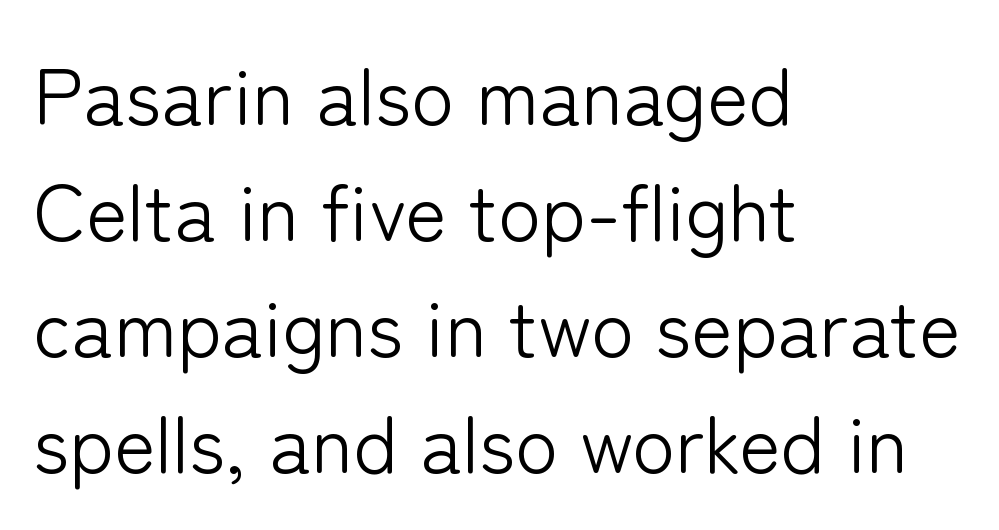
Q: Is the text bold? A: No.
Q: Is the text italic (slanted)? A: No, it is upright.
Q: Is the typeface a serif or a sans-serif typeface? A: Sans-serif.
Q: Is the text underlined? A: No.
Q: How is the paragraph aligned? A: Left-aligned.
Q: Is the spacing between letters normal or unusually wide? A: Normal.
Q: Is the spacing between lines tight, normal or loose? A: Normal.
Q: Width (condensed, normal, or wide)? A: Normal.
Q: Stroke contrast? A: Low.
Q: x-height? A: Medium.
Q: Monospaced? A: No.
